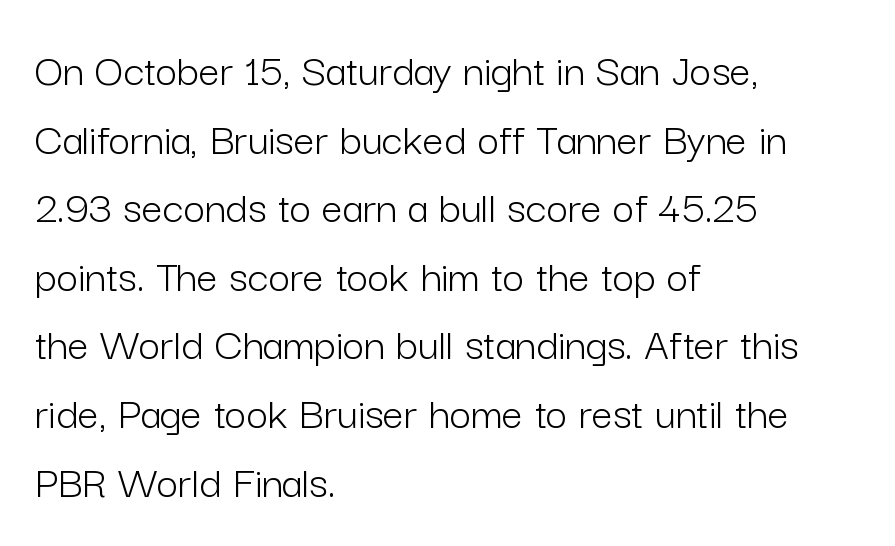
Q: Is the text bold? A: No.
Q: Is the text italic (slanted)? A: No, it is upright.
Q: Is the typeface a serif or a sans-serif typeface? A: Sans-serif.
Q: Is the text underlined? A: No.
Q: How is the paragraph aligned? A: Left-aligned.
Q: Is the spacing between letters normal or unusually wide? A: Normal.
Q: Is the spacing between lines tight, normal or loose? A: Normal.
Q: Width (condensed, normal, or wide)? A: Normal.
Q: Stroke contrast? A: Low.
Q: x-height? A: Medium.
Q: Monospaced? A: No.
